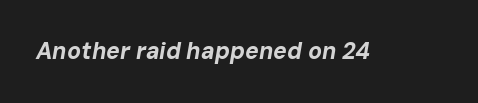
Q: Is the text bold? A: Yes.
Q: Is the text italic (slanted)? A: Yes, it leans right by about 10 degrees.
Q: Is the text underlined? A: No.
Q: Is the spacing between letters normal or unusually wide? A: Normal.
